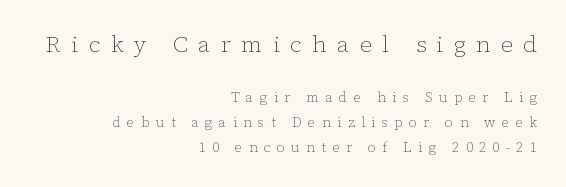
This rendering uses right alignment, leaving the left contour irregular. Counters stay open thanks to moderate or lighter strokes. Does the bottom block carry the larger type? No, the top block does. Posture: straight, roman, zero tilt. Glyph-to-glyph distance is far greater than everyday printed text. A clean baseline with only descenders dipping below it.
